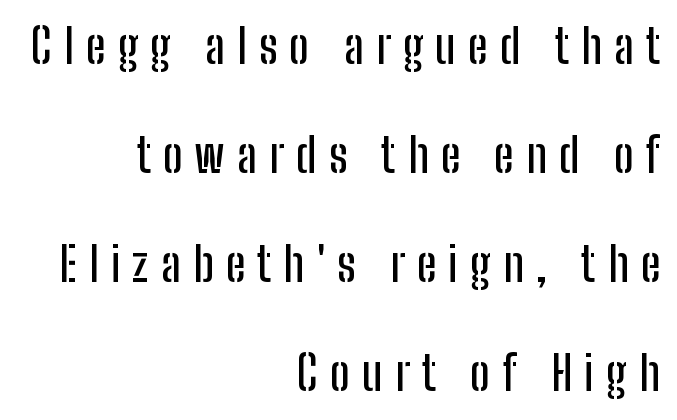
{"serif": "no", "italic": "no", "width": "condensed", "stroke_contrast": "low", "x_height": "medium", "monospaced": "no", "underline": "no", "align": "right", "line_spacing": "loose", "line_spacing_ratio": 2.32, "letter_spacing": "wide", "letter_spacing_em": 0.26, "glyph_px": 47}
